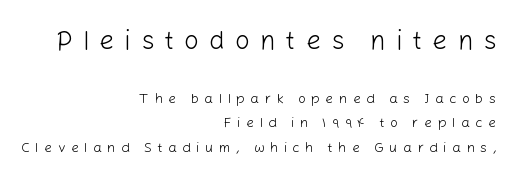
The strokes carry an ordinary text weight at most. The tracking jumps out immediately: characters are airy and widely separated. You can tell it's not italic because the verticals are truly vertical. Plain, unruled lines of type. The block sitting higher on the canvas is the one with enlarged characters.
